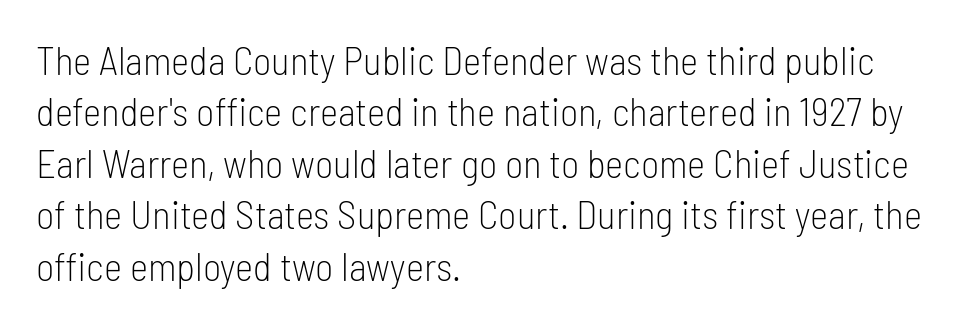
This block has exactly the height ordinary leading produces. Is the stroke heavy? The answer is a plain regular-or-lighter. Spacing verdict: proportional, widths tailored to each character. Only glyphs here, with clear space below each row. These lines are composed in type without serifs. Is the letter spacing exaggerated? No — it looks like the ordinary default.
